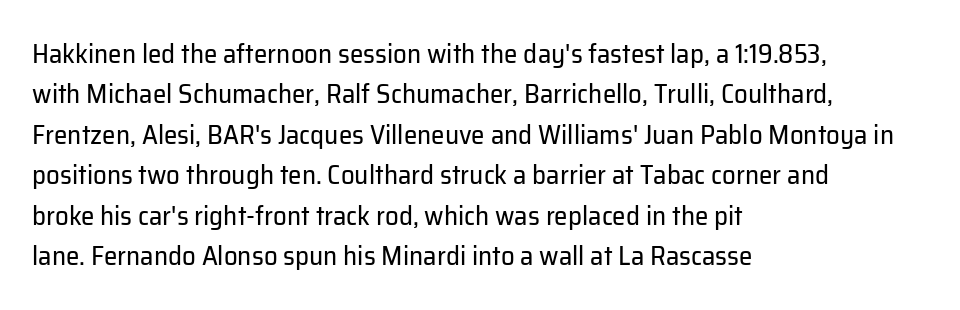
The passage shown stacks its lines at a standard gap. Students, note that the glyphs here touch the page at normal intervals. This reads as an unemphasized weight, regular at the heaviest. Typeset ragged right — the left edge is the straight one. No italicization has been applied; the sample stays upright.
